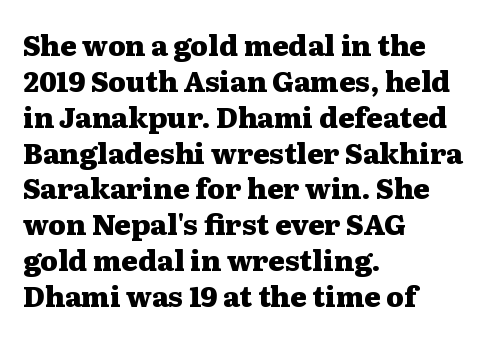
Q: Is the text bold? A: Yes.
Q: Is the text italic (slanted)? A: No, it is upright.
Q: Is the typeface a serif or a sans-serif typeface? A: Serif.
Q: Is the text underlined? A: No.
Q: How is the paragraph aligned? A: Left-aligned.
Q: Is the spacing between letters normal or unusually wide? A: Normal.
Q: Is the spacing between lines tight, normal or loose? A: Normal.
Q: Width (condensed, normal, or wide)? A: Wide.
Q: Stroke contrast? A: Medium.
Q: x-height? A: Medium.
Q: Monospaced? A: No.
